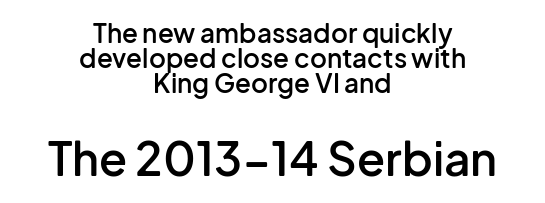
Font category for this specimen: sans-serif. Interline gaps are noticeably narrow in this sample. If you squint, the bottom block still reads clearly — it's the larger of the two. Posture: upright roman. The glyphs have the mass of a demibold cut, below bold.
